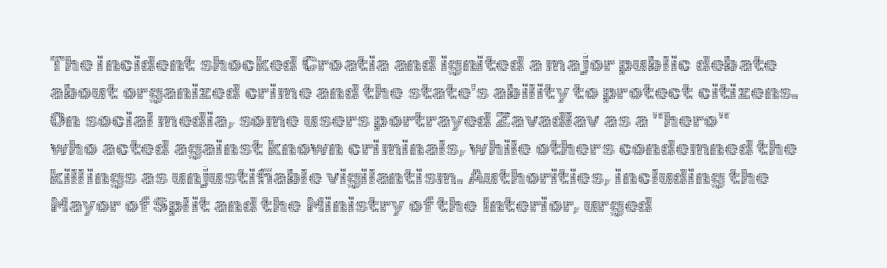
{"italic": "no", "bold": "no", "underline": "no", "align": "left", "line_spacing": "normal", "line_spacing_ratio": 1.28, "letter_spacing": "normal", "letter_spacing_em": 0.0, "glyph_px": 22}
